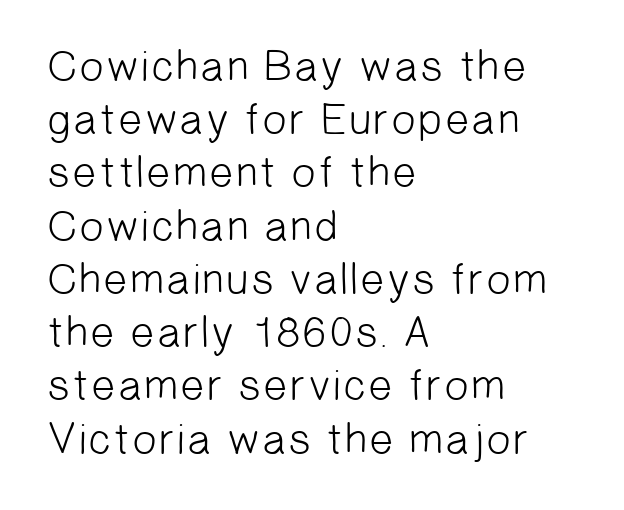
{"serif": "no", "bold": "no", "weight": "light", "width": "normal", "stroke_contrast": "low", "x_height": "medium", "monospaced": "no", "underline": "no", "align": "left", "line_spacing_ratio": 1.21, "letter_spacing": "normal", "letter_spacing_em": 0.0, "glyph_px": 44}
